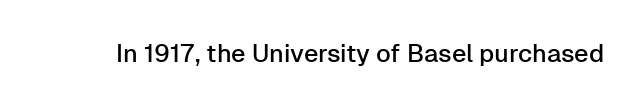
The image shows 25 px text type, upright; set normal letter spacing, not underlined.
